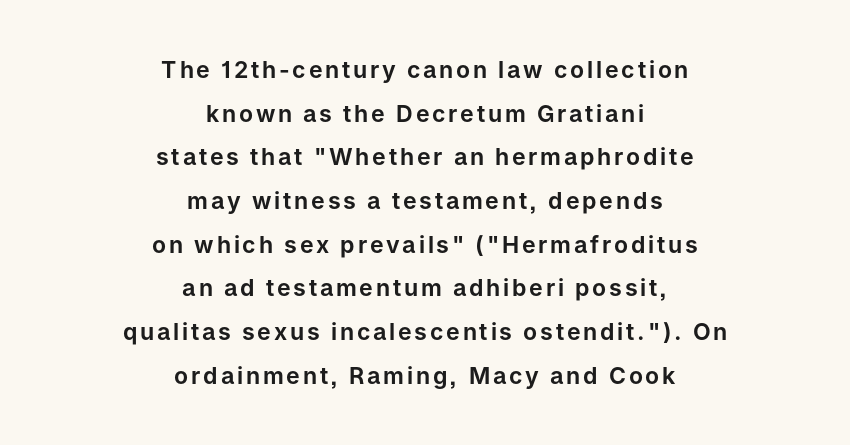
Both edges are ragged and mirror each other, which tells us the setting is centered. Decoration check: the copy has no underline. The specimen reads as upright at a glance. Regarding leading, the lines here are spaced well apart.
